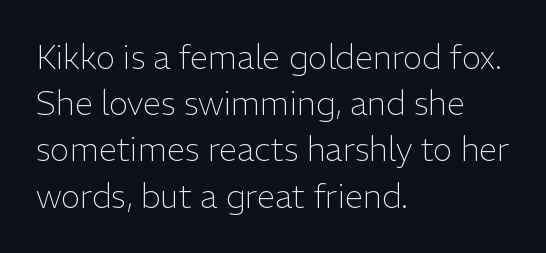
The image shows 33 px light sans-serif type, upright; set left-aligned, normal line spacing (1.4x), normal letter spacing, not underlined; low stroke contrast and a medium x-height.
